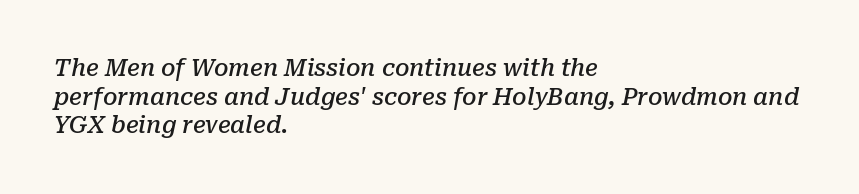
{"italic": "yes", "lean": "right", "slant_degrees": 10, "bold": "semi", "underline": "no", "align": "left", "line_spacing": "normal", "line_spacing_ratio": 1.25, "letter_spacing": "normal", "letter_spacing_em": 0.0, "glyph_px": 23}
